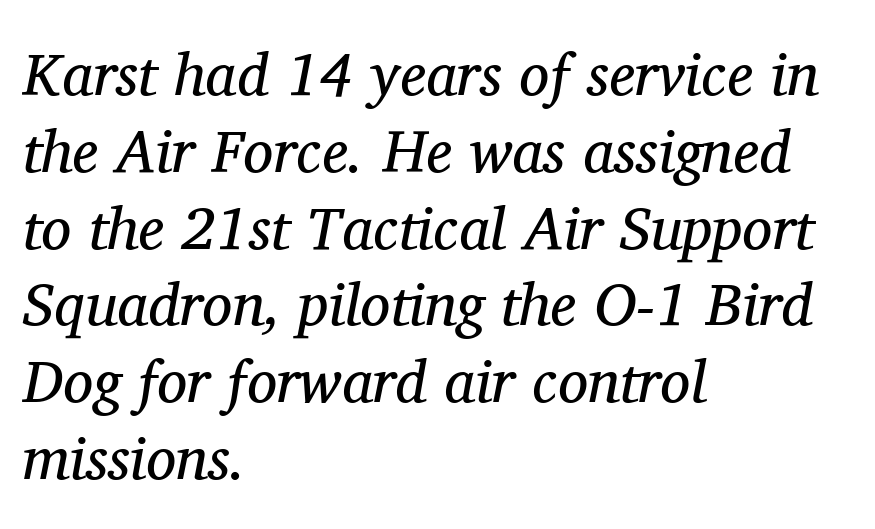
Q: Is the text bold? A: No.
Q: Is the text italic (slanted)? A: Yes, it leans right by about 11 degrees.
Q: Is the typeface a serif or a sans-serif typeface? A: Serif.
Q: Is the text underlined? A: No.
Q: How is the paragraph aligned? A: Left-aligned.
Q: Is the spacing between letters normal or unusually wide? A: Normal.
Q: Is the spacing between lines tight, normal or loose? A: Normal.
Q: Width (condensed, normal, or wide)? A: Normal.
Q: Stroke contrast? A: Medium.
Q: x-height? A: Medium.
Q: Monospaced? A: No.
